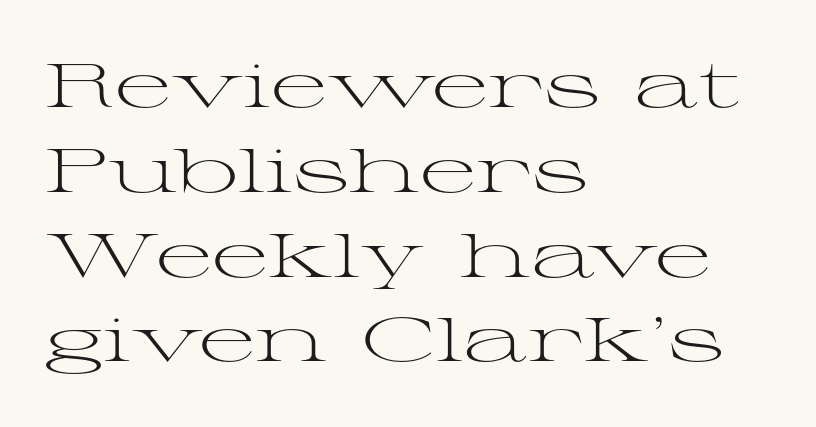
The image shows 61 px light, wide serif type, upright; set left-aligned, normal line spacing (1.39x), normal letter spacing, not underlined; medium stroke contrast and a medium x-height.
